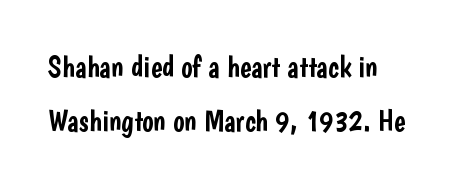
Classification — sans serif. This sample uses plain, unmodified letter spacing. Descenders hang freely into open space. Spacing verdict: proportional, widths tailored to each character. Compared with a centered layout, this one pins lines to the left instead.
